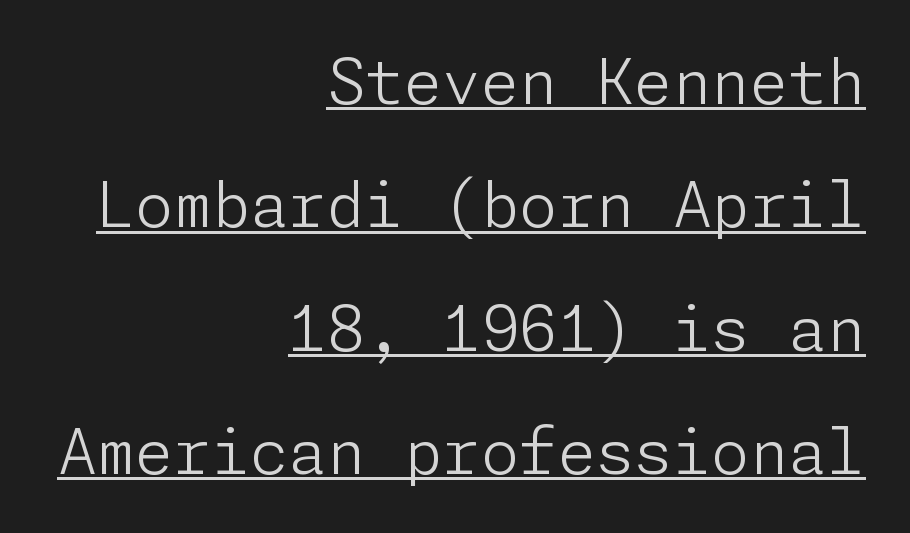
The designer went with a sans here, leaving each stem footless. These lines stand farther apart than default settings would place them. A student would call this right alignment; a typographer would say flush right, rag left. Heft: none added — not bold. You can see a thin bar hugging the bottom of the glyphs.
